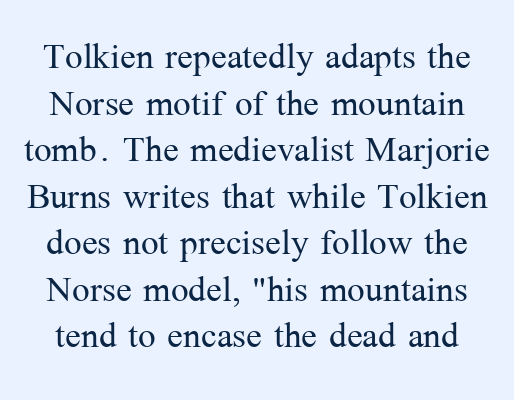
Glyph-to-glyph distance matches everyday printed text. Observe the serifs anchoring each vertical stroke in this sample. Every character sits straight up, as roman type does. Caption: face not bold, strokes unweighted. A bare baseline throughout the passage. The rendering uses natural spacing where letterforms have individual widths.
